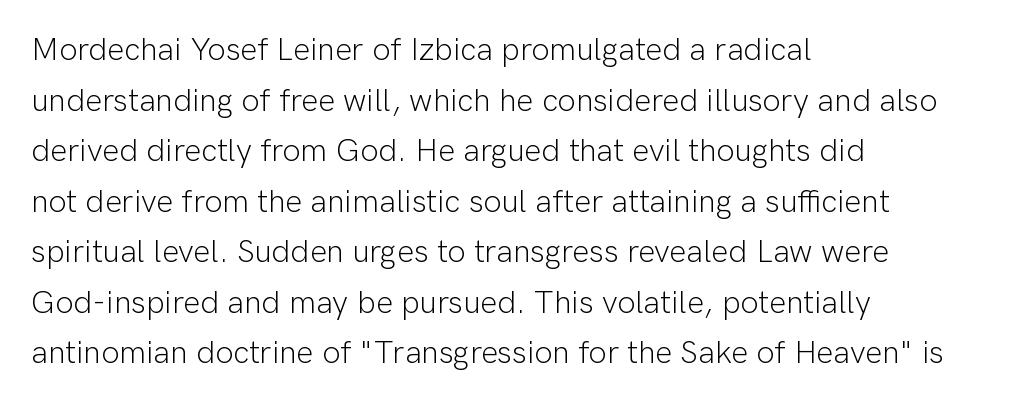
The gap between lines stays unmarked. The font sits on the lighter half of the weight spectrum, regular included. The paragraph shown leans on its left margin. Short note: letters normally spaced.
